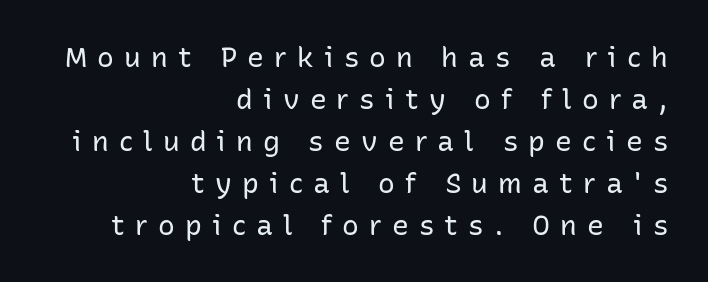
Q: Is the text bold? A: No.
Q: Is the text italic (slanted)? A: No, it is upright.
Q: Is the typeface a serif or a sans-serif typeface? A: Sans-serif.
Q: Is the text underlined? A: No.
Q: How is the paragraph aligned? A: Right-aligned.
Q: Is the spacing between letters normal or unusually wide? A: Unusually wide.
Q: Is the spacing between lines tight, normal or loose? A: Normal.
Q: Width (condensed, normal, or wide)? A: Normal.
Q: Stroke contrast? A: Low.
Q: x-height? A: Medium.
Q: Monospaced? A: No.
